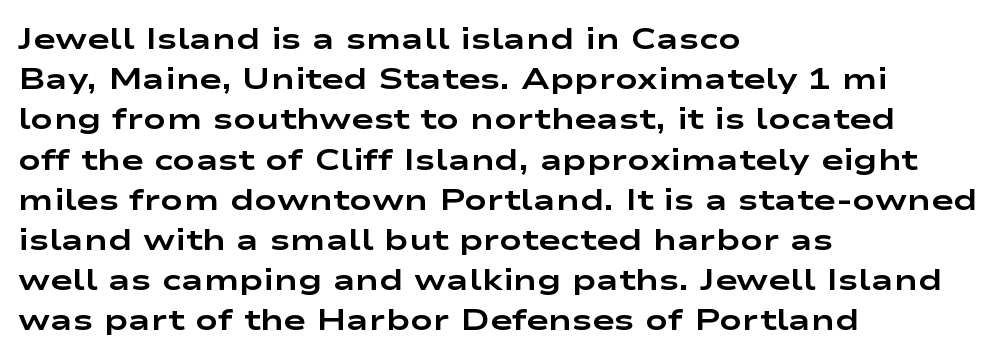
Q: Is the text bold? A: Yes.
Q: Is the text italic (slanted)? A: No, it is upright.
Q: Is the typeface a serif or a sans-serif typeface? A: Sans-serif.
Q: Is the text underlined? A: No.
Q: How is the paragraph aligned? A: Left-aligned.
Q: Is the spacing between letters normal or unusually wide? A: Normal.
Q: Is the spacing between lines tight, normal or loose? A: Normal.
Q: Width (condensed, normal, or wide)? A: Wide.
Q: Stroke contrast? A: Low.
Q: x-height? A: Medium.
Q: Monospaced? A: No.
